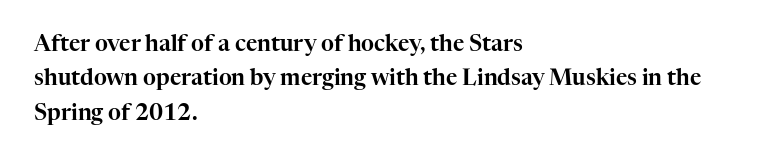
{"italic": "no", "underline": "no", "align": "left", "line_spacing": "normal", "line_spacing_ratio": 1.56, "letter_spacing": "normal", "letter_spacing_em": 0.0, "glyph_px": 22}
